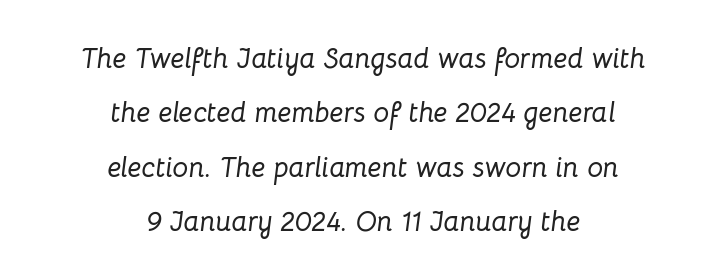
The image shows 28 px text type, italic (leaning right); set centered, loose line spacing (1.94x), normal letter spacing, not underlined; low stroke contrast and a medium x-height.
